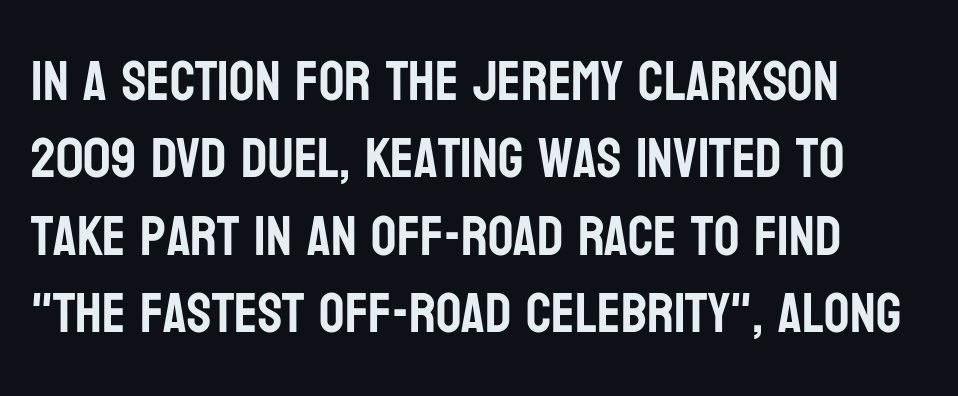
{"serif": "no", "italic": "no", "width": "condensed", "stroke_contrast": "low", "x_height": "large", "monospaced": "no", "underline": "no", "line_spacing": "normal", "line_spacing_ratio": 1.38, "letter_spacing": "normal", "letter_spacing_em": 0.0, "glyph_px": 56}
